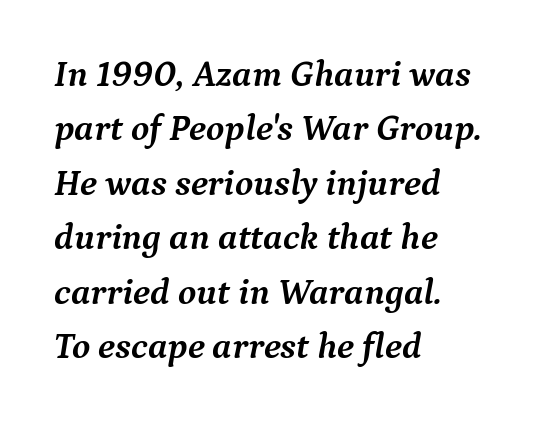
Students, this is bold: see how much ink each stroke carries. These lines are rendered in a variable-pitch font. Rule under the text: the space is simply empty. The compositor pushed each line to the left boundary. I'd call this a serif setting — the letters wear small feet.
